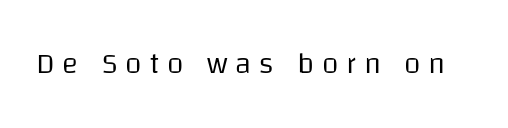
The image shows 30 px regular-weight sans-serif type, upright; set unusually wide letter spacing (+0.26 em), not underlined; low stroke contrast and a large x-height.
